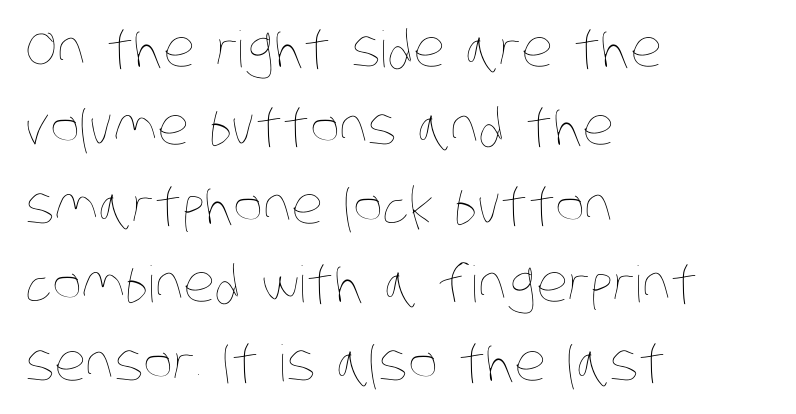
Q: Is the text bold? A: No.
Q: Is the text underlined? A: No.
Q: How is the paragraph aligned? A: Left-aligned.
Q: Is the spacing between letters normal or unusually wide? A: Normal.
Q: Is the spacing between lines tight, normal or loose? A: Normal.
Q: Width (condensed, normal, or wide)? A: Condensed.
Q: Stroke contrast? A: Low.
Q: x-height? A: Large.
Q: Monospaced? A: No.
